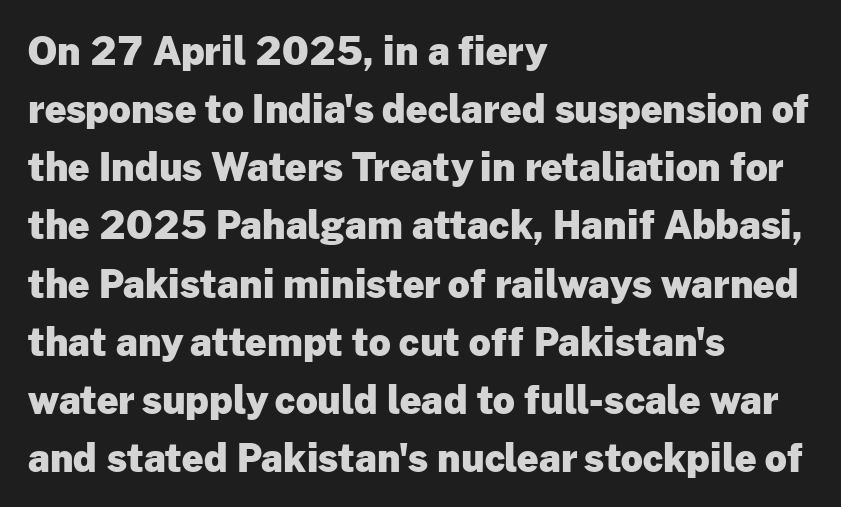
{"serif": "no", "italic": "no", "bold": "yes", "weight": "heavy", "width": "normal", "stroke_contrast": "low", "x_height": "medium", "monospaced": "no", "underline": "no", "align": "left", "line_spacing": "normal", "line_spacing_ratio": 1.53, "letter_spacing": "normal", "letter_spacing_em": 0.0, "glyph_px": 38}
